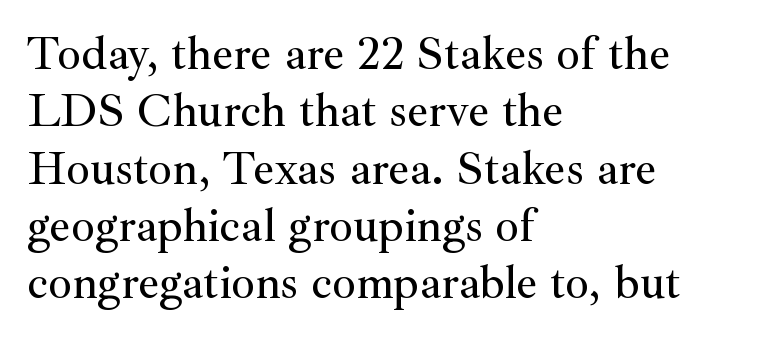
{"serif": "yes", "italic": "no", "width": "normal", "stroke_contrast": "medium", "x_height": "small", "monospaced": "no", "underline": "no", "align": "left", "line_spacing_ratio": 1.22, "letter_spacing": "normal", "letter_spacing_em": 0.0, "glyph_px": 47}
